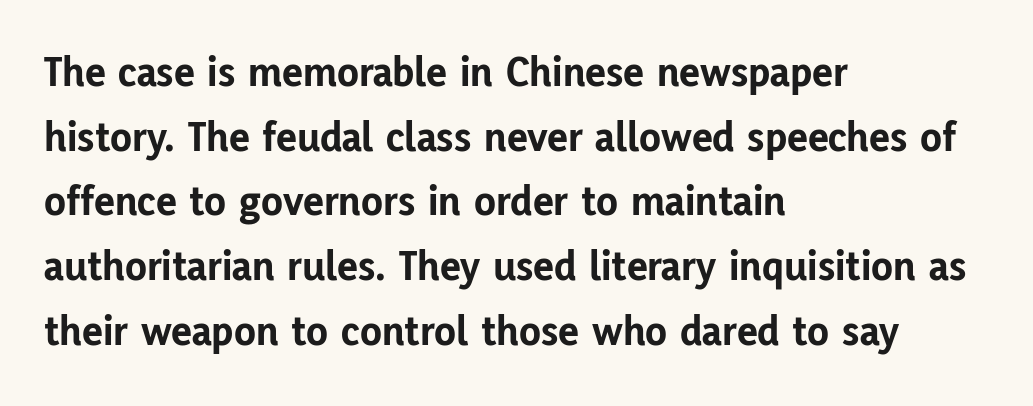
Spacing verdict: proportional, widths tailored to each character. Baseline-to-baseline distance is the conventional proportion of letter height. Is this a sans? Yes — the strokes have no serifs. A clean baseline with only descenders dipping below it. Layout note: lines flush left. The characters look thick and weighty, a clear bold.
